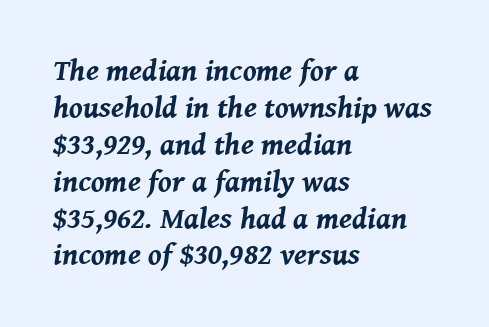
The strip under each line holds only bare page. The face used here is rendered with its standard letterfit. Compared with ordinary roman type, these characters are visibly tilted. Pretty heavy lettering here — definitely bold. Reading down the block, your eye returns to a fixed left position each line. Each letter keeps its own natural width here, so spacing adapts to shape.
